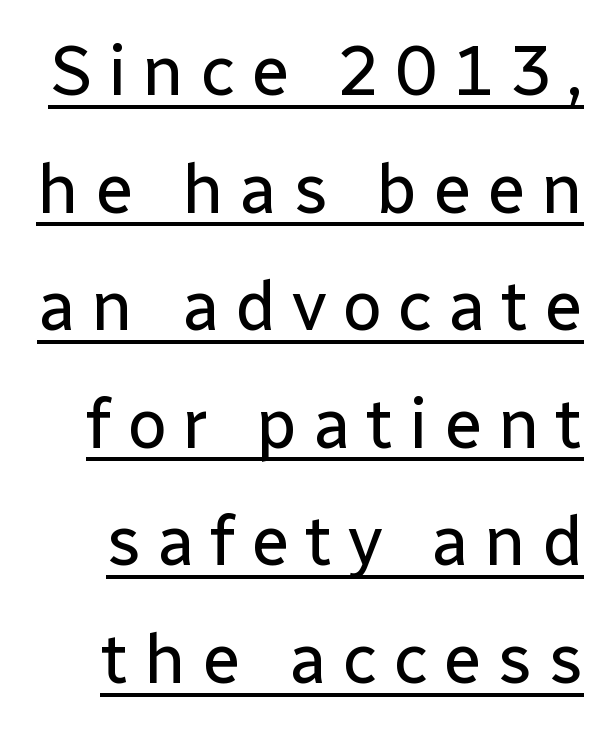
{"serif": "no", "italic": "no", "bold": "no", "weight": "regular", "width": "normal", "stroke_contrast": "low", "x_height": "medium", "monospaced": "no", "underline": "yes", "line_spacing": "normal", "line_spacing_ratio": 1.68, "letter_spacing": "wide", "letter_spacing_em": 0.22, "glyph_px": 70}
